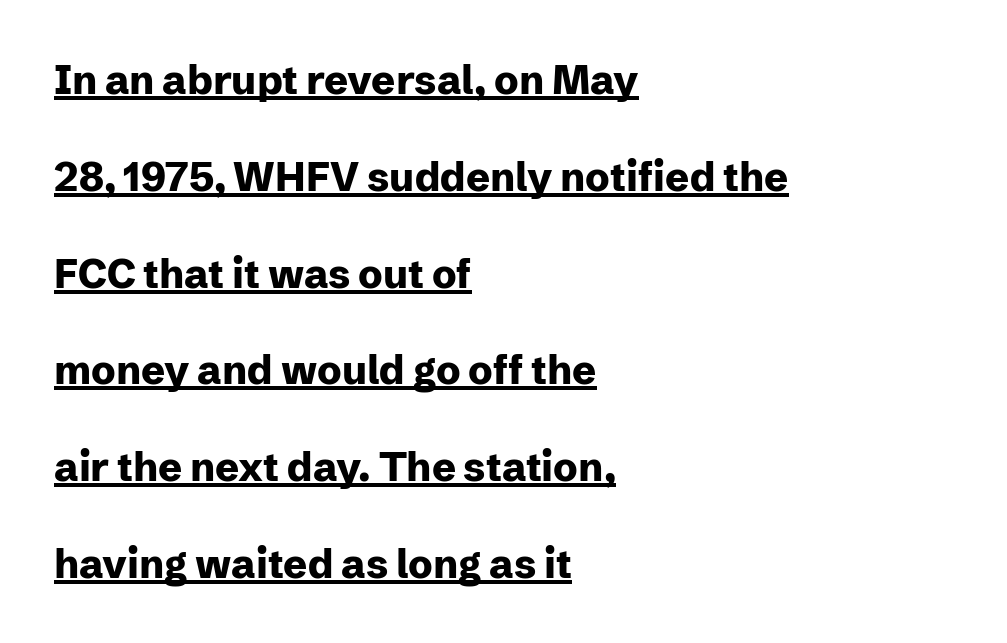
{"serif": "no", "italic": "no", "bold": "yes", "weight": "heavy", "width": "normal", "stroke_contrast": "low", "x_height": "medium", "monospaced": "no", "underline": "yes", "align": "left", "line_spacing": "loose", "line_spacing_ratio": 2.42, "letter_spacing": "normal", "letter_spacing_em": 0.0, "glyph_px": 40}
